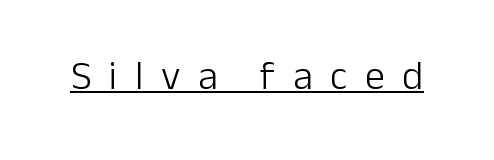
{"serif": "no", "italic": "no", "bold": "no", "weight": "light", "width": "normal", "stroke_contrast": "low", "x_height": "medium", "monospaced": "no", "underline": "yes", "letter_spacing": "wide", "letter_spacing_em": 0.44, "glyph_px": 40}
